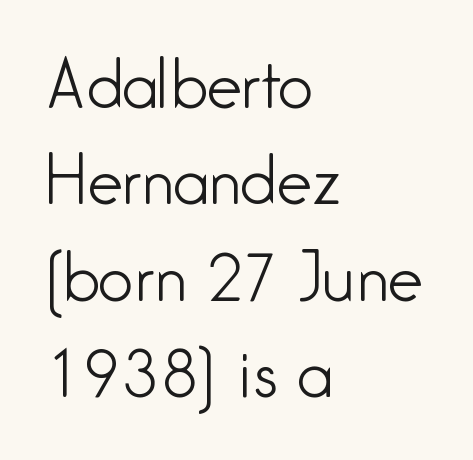
Each letter keeps its own natural width here, so spacing adapts to shape. A clean baseline with only descenders dipping below it. Compared with typical body copy, the letter spacing here is the same. Note: no serifs on the glyphs. Which margin do the lines hug? The left one — the right edge is uneven. Honestly, the row spacing looks completely unremarkable.
